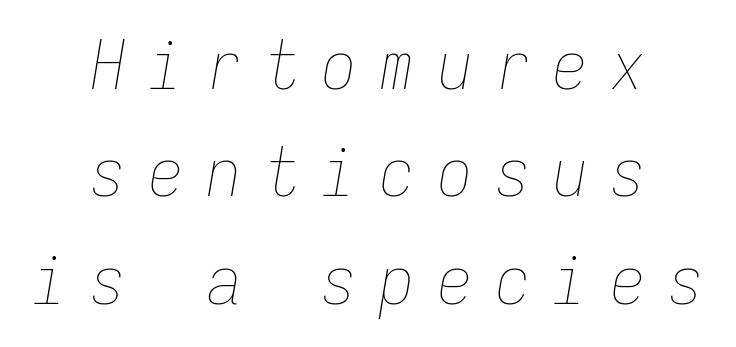
Do the characters align in a grid? Yes, the font is monospaced. The glyphs look as if they've been sheared to an angle. The font sits on the lighter half of the weight spectrum, regular included. What's the leading like? Ordinary, nothing unusual. Centered paragraph, ragged on both sides.
